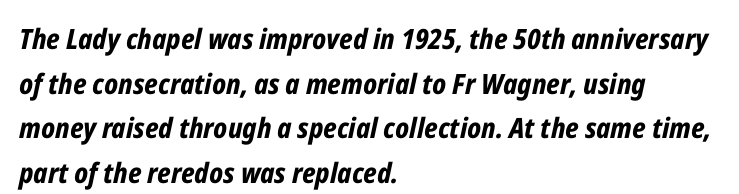
The words here are not underlined. Bold? Absolutely — the strokes are thick and heavy. The text block is weighted toward the left margin, trailing off unevenly rightward. Is this a fixed-width face? No — the glyphs have proportional, varying widths. The letters sit at their default tracking, neither squeezed nor spread.
